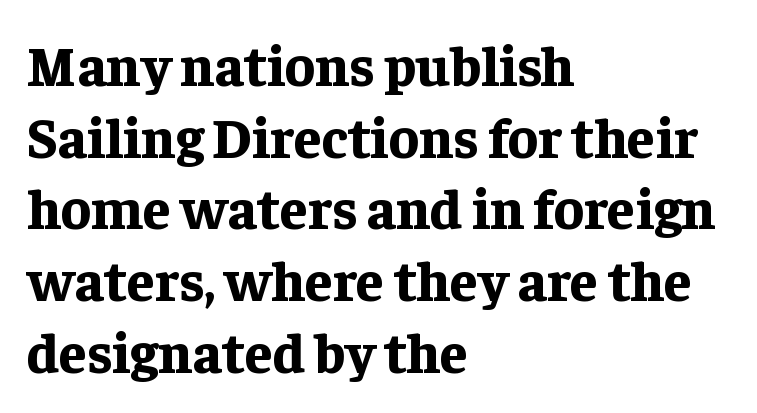
{"serif": "yes", "italic": "no", "bold": "yes", "weight": "bold", "width": "normal", "stroke_contrast": "low", "x_height": "medium", "monospaced": "no", "underline": "no", "align": "left", "line_spacing": "normal", "line_spacing_ratio": 1.28, "letter_spacing": "normal", "letter_spacing_em": 0.0, "glyph_px": 56}
